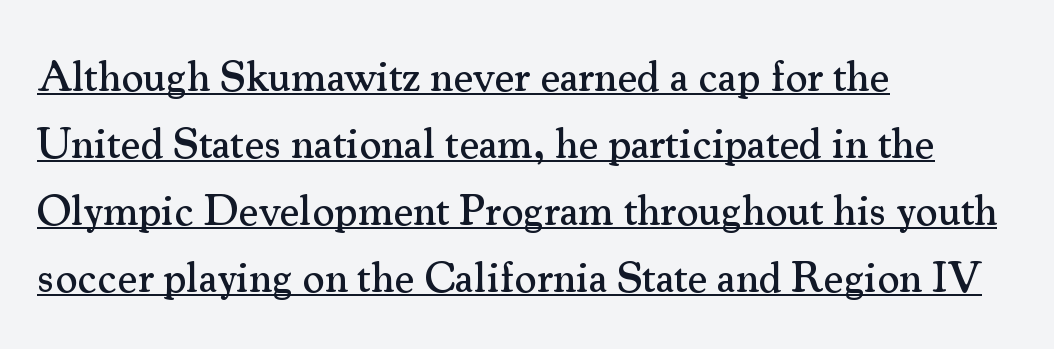
Is the letter spacing exaggerated? No — it looks like the ordinary default. Varying glyph widths throughout — classic text-font behaviour. A typesetter would label this face a serif. A typesetter would mark this as roman, not italic. Students, observe the line beneath the letters — that is underlining. These lines sit exactly where default settings would place them.
